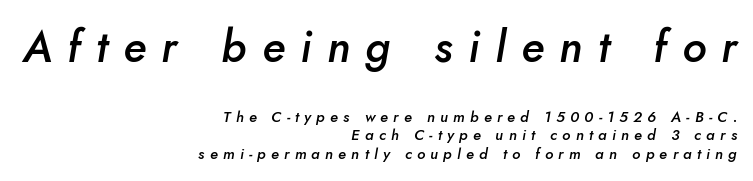
Words appear elongated and porous because spacing is wide. Check under the words: just untouched page. The face used here has a pronounced slope to its letters. Line ends are locked; line starts wander. Moderately thickened strokes mark this as semibold type.
